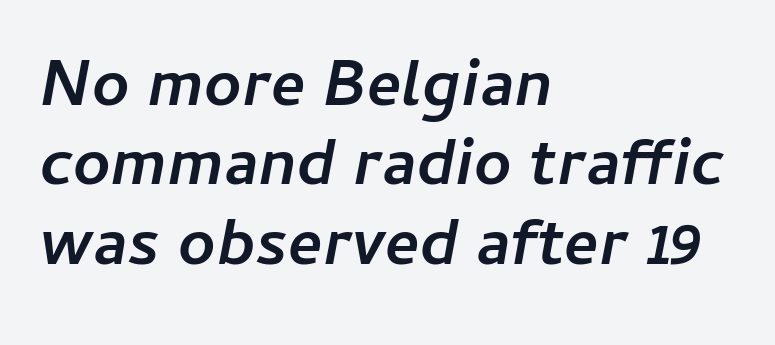
Q: Is the text bold? A: Yes.
Q: Is the text italic (slanted)? A: Yes, it leans right by about 11 degrees.
Q: Is the text underlined? A: No.
Q: How is the paragraph aligned? A: Left-aligned.
Q: Is the spacing between letters normal or unusually wide? A: Normal.
Q: Width (condensed, normal, or wide)? A: Normal.
Q: Stroke contrast? A: Low.
Q: x-height? A: Medium.
Q: Monospaced? A: No.
